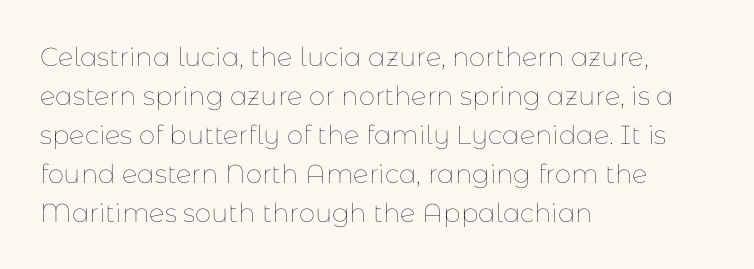
Each new line begins a customary step beneath the previous one. Students, note that the glyphs here touch the page at normal intervals. Letters rest on an invisible, unmarked baseline. Posture: upright roman.
